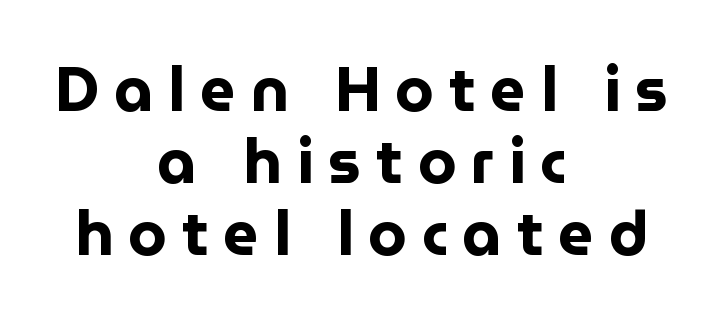
The image shows 62 px bold sans-serif type, upright; set centered, line spacing 1.16x, unusually wide letter spacing (+0.24 em), not underlined; low stroke contrast and a medium x-height.
